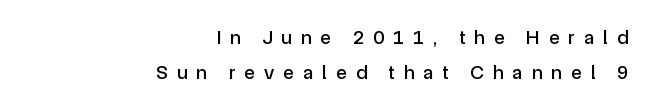
Q: Is the text italic (slanted)? A: No, it is upright.
Q: Is the text underlined? A: No.
Q: How is the paragraph aligned? A: Right-aligned.
Q: Is the spacing between letters normal or unusually wide? A: Unusually wide.
